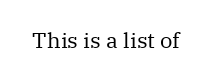
Q: Is the text bold? A: No.
Q: Is the text italic (slanted)? A: No, it is upright.
Q: Is the text underlined? A: No.
Q: Is the spacing between letters normal or unusually wide? A: Normal.
